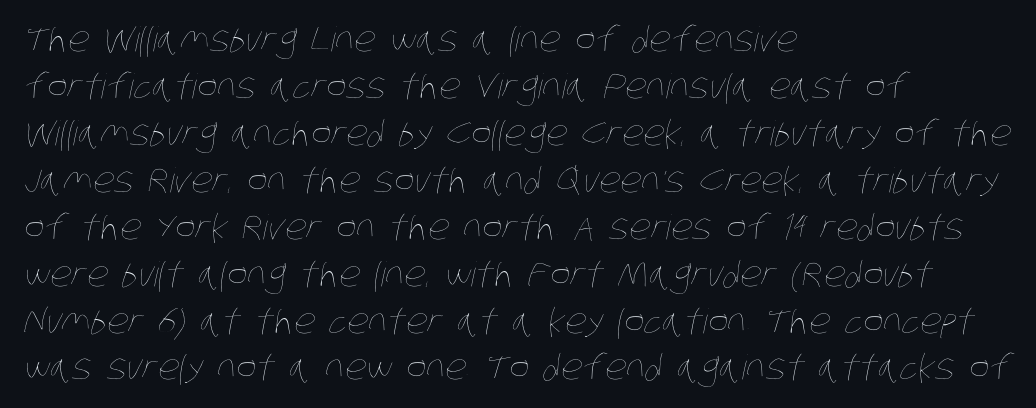
Characters follow at the spacing the type designer built in. No letter is thick-stroked: the sample isn't bold. Beneath every word, the page is bare. Rows of type keep a routine distance in the vertical direction. Left-aligned paragraph, ragged on the right. Here the designer chose a conventional face with non-uniform glyph widths.
